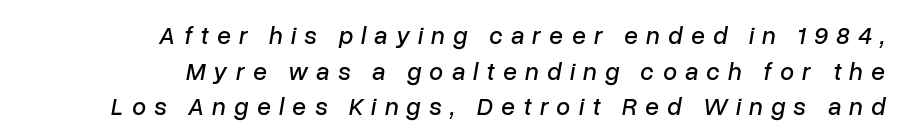
{"italic": "yes", "lean": "right", "slant_degrees": 10, "underline": "no", "align": "right", "line_spacing": "normal", "line_spacing_ratio": 1.43, "letter_spacing": "wide", "letter_spacing_em": 0.33, "glyph_px": 25}
